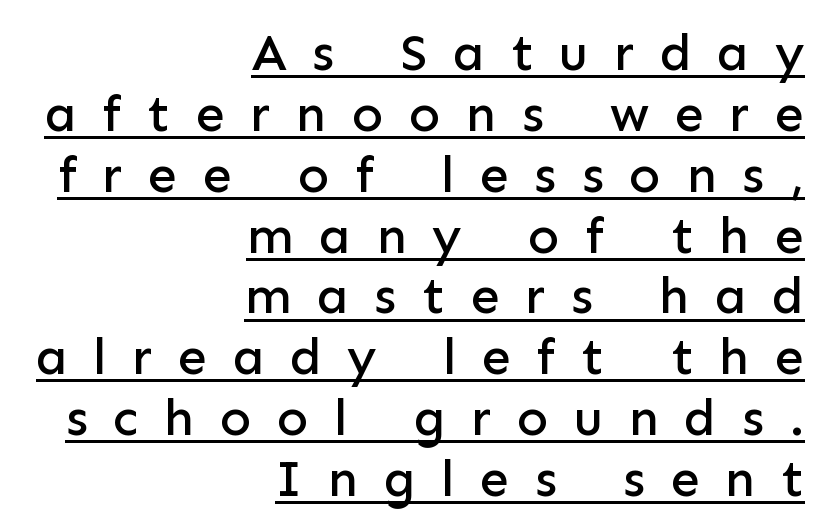
{"serif": "no", "italic": "no", "width": "normal", "stroke_contrast": "low", "x_height": "medium", "monospaced": "no", "underline": "yes", "align": "right", "line_spacing_ratio": 1.17, "letter_spacing": "wide", "letter_spacing_em": 0.49, "glyph_px": 52}
